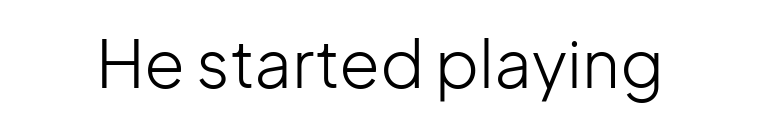
Type without underlining. Stem width sits at or under what a default text font uses. Think of a printed novel: that variable character pitch is what you see here. This is sans-serif lettering, the kind often seen on screens and signage.
